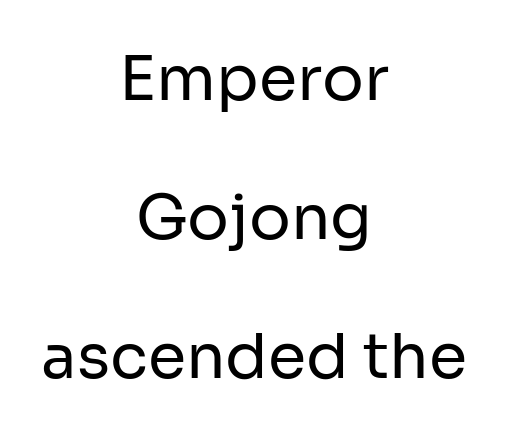
Q: Is the text bold? A: No.
Q: Is the text italic (slanted)? A: No, it is upright.
Q: Is the typeface a serif or a sans-serif typeface? A: Sans-serif.
Q: Is the text underlined? A: No.
Q: How is the paragraph aligned? A: Centered.
Q: Is the spacing between letters normal or unusually wide? A: Normal.
Q: Is the spacing between lines tight, normal or loose? A: Loose.
Q: Width (condensed, normal, or wide)? A: Normal.
Q: Stroke contrast? A: Low.
Q: x-height? A: Medium.
Q: Monospaced? A: No.
